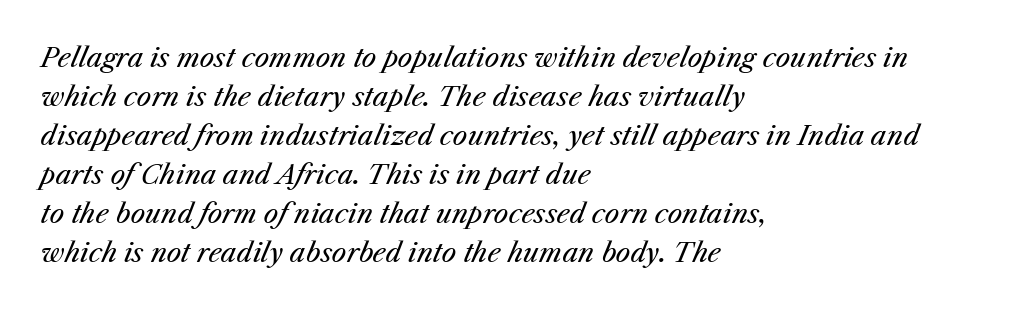
The image shows 26 px text type, italic (leaning right); set left-aligned, normal line spacing (1.5x), normal letter spacing, not underlined.
